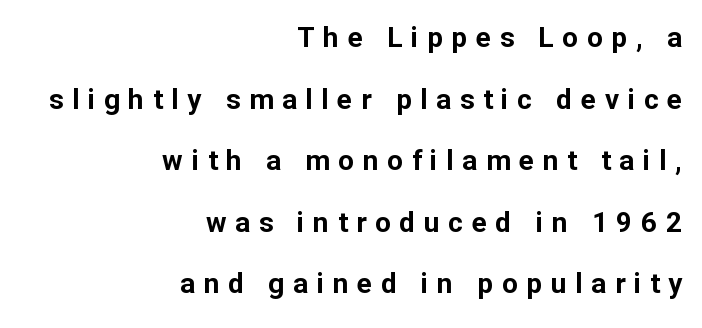
The image shows 28 px bold sans-serif type, upright; set right-aligned, loose line spacing (2.2x), unusually wide letter spacing (+0.31 em), not underlined; low stroke contrast and a medium x-height.
